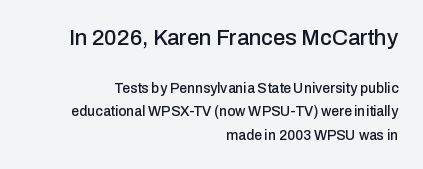
The image shows 22 px text type, upright; set right-aligned, normal line spacing (1.69x), normal letter spacing, not underlined; the first (top) block is 1.57x larger.
